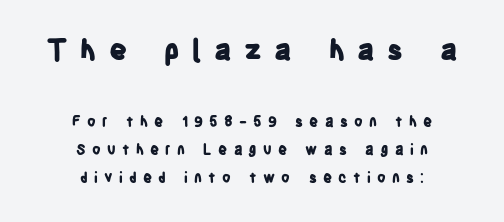
Q: Is the text bold? A: Yes.
Q: Is the text italic (slanted)? A: No, it is upright.
Q: Is the typeface a serif or a sans-serif typeface? A: Sans-serif.
Q: Is the text underlined? A: No.
Q: How is the paragraph aligned? A: Centered.
Q: Is the spacing between letters normal or unusually wide? A: Unusually wide.
Q: Is the spacing between lines tight, normal or loose? A: Loose.
Q: Which block of text is set in a larger size, the first (top) or the second (bottom)? A: The first (top) one.
Q: Width (condensed, normal, or wide)? A: Condensed.
Q: Stroke contrast? A: Low.
Q: x-height? A: Large.
Q: Monospaced? A: No.
